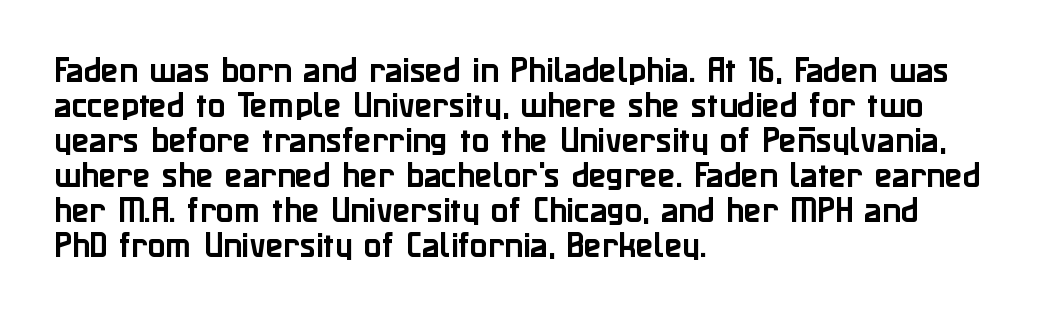
{"serif": "no", "italic": "no", "width": "normal", "stroke_contrast": "low", "x_height": "medium", "monospaced": "no", "underline": "no", "align": "left", "line_spacing_ratio": 1.21, "letter_spacing": "normal", "letter_spacing_em": 0.0, "glyph_px": 29}
